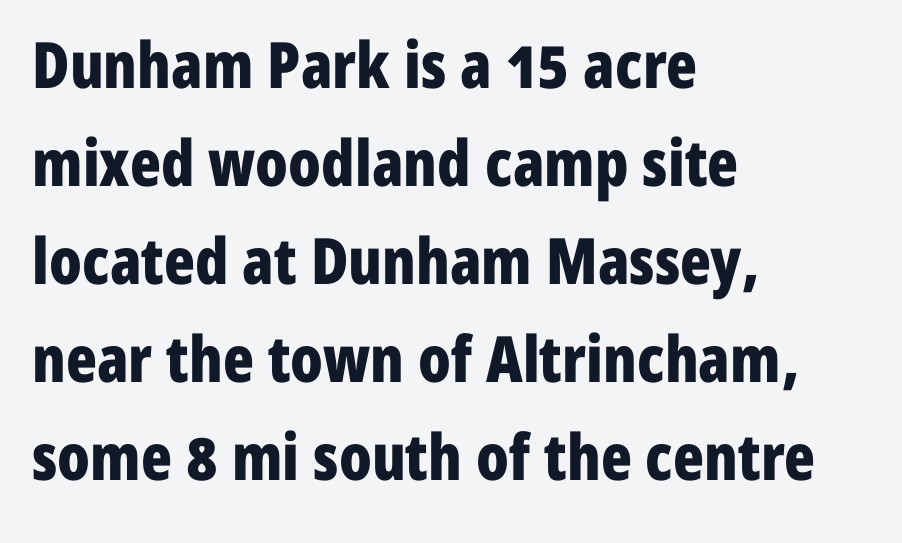
{"serif": "no", "italic": "no", "bold": "yes", "weight": "bold", "width": "condensed", "stroke_contrast": "low", "x_height": "medium", "monospaced": "no", "underline": "no", "align": "left", "line_spacing": "normal", "line_spacing_ratio": 1.53, "letter_spacing": "normal", "letter_spacing_em": 0.0, "glyph_px": 64}
